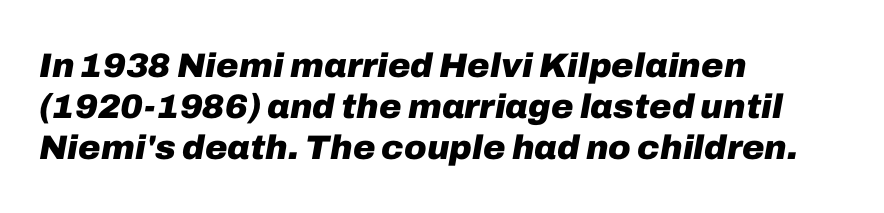
The image shows 34 px heavy type, italic (leaning right); set left-aligned, line spacing 1.21x, normal letter spacing, not underlined; low stroke contrast and a medium x-height.
